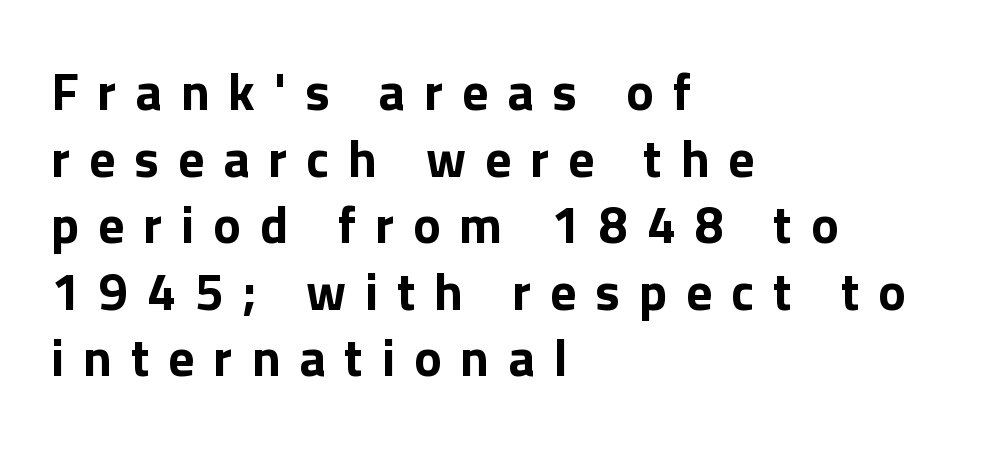
{"serif": "no", "italic": "no", "bold": "yes", "weight": "bold", "width": "normal", "x_height": "medium", "monospaced": "no", "underline": "no", "align": "left", "line_spacing": "normal", "line_spacing_ratio": 1.28, "letter_spacing": "wide", "letter_spacing_em": 0.36, "glyph_px": 52}
